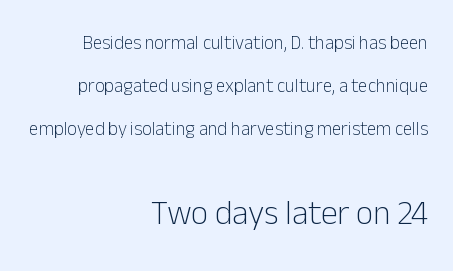
These lines are rendered in a variable-pitch font. Spacing between characters is what you'd get straight out of the box. The paragraph has a hard right edge and a soft left edge. The typography opts for an upright posture over an oblique one.
